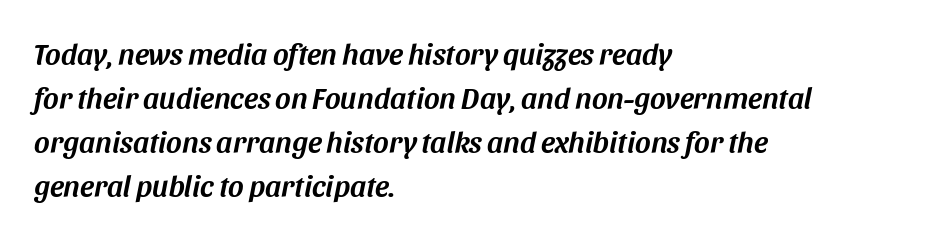
{"italic": "yes", "lean": "right", "slant_degrees": 11, "width": "normal", "stroke_contrast": "medium", "x_height": "large", "monospaced": "no", "underline": "no", "align": "left", "line_spacing": "normal", "line_spacing_ratio": 1.47, "letter_spacing": "normal", "letter_spacing_em": 0.0, "glyph_px": 30}
